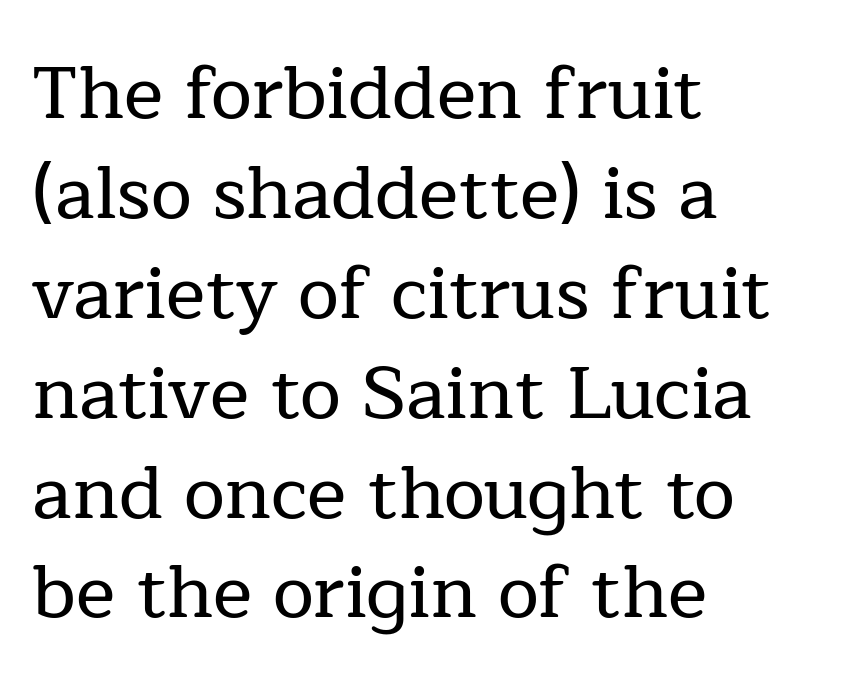
{"serif": "yes", "italic": "no", "width": "normal", "stroke_contrast": "low", "x_height": "medium", "monospaced": "no", "underline": "no", "align": "left", "line_spacing": "normal", "line_spacing_ratio": 1.35, "letter_spacing": "normal", "letter_spacing_em": 0.0, "glyph_px": 74}
